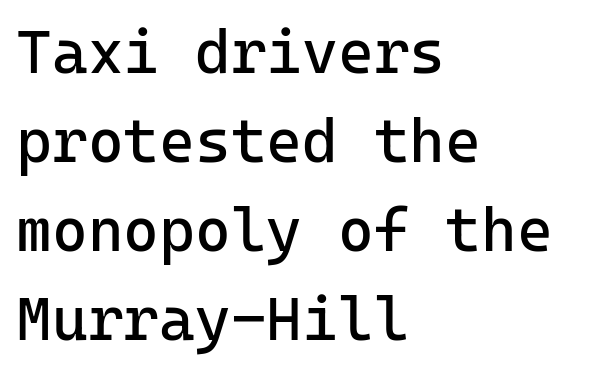
Q: Is the text bold? A: No.
Q: Is the text italic (slanted)? A: No, it is upright.
Q: Is the typeface a serif or a sans-serif typeface? A: Sans-serif.
Q: Is the text underlined? A: No.
Q: How is the paragraph aligned? A: Left-aligned.
Q: Is the spacing between letters normal or unusually wide? A: Normal.
Q: Is the spacing between lines tight, normal or loose? A: Normal.
Q: Width (condensed, normal, or wide)? A: Normal.
Q: Stroke contrast? A: Low.
Q: x-height? A: Medium.
Q: Monospaced? A: Yes.
